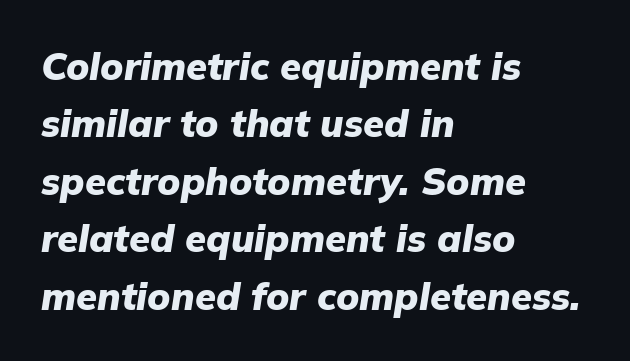
Q: Is the text bold? A: Yes.
Q: Is the text italic (slanted)? A: Yes, it leans right by about 9 degrees.
Q: Is the text underlined? A: No.
Q: How is the paragraph aligned? A: Left-aligned.
Q: Is the spacing between letters normal or unusually wide? A: Normal.
Q: Is the spacing between lines tight, normal or loose? A: Normal.
Q: Width (condensed, normal, or wide)? A: Normal.
Q: Stroke contrast? A: Low.
Q: x-height? A: Medium.
Q: Monospaced? A: No.
